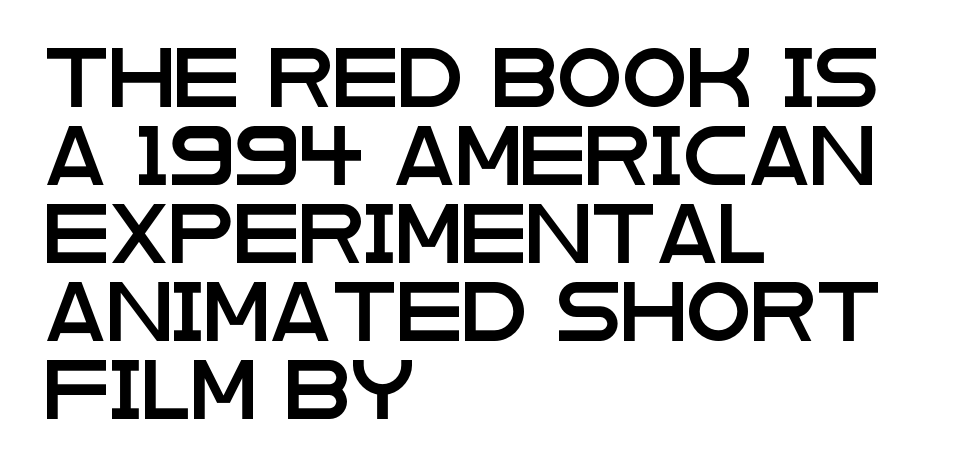
Proportional: the letters do not fall into vertical columns. The foot of each line stays bare and open. One-word summary of the alignment: left. Nothing unusual about the tracking: characters are spaced as the font intends. Italic? Not at all — the glyphs are vertical.
